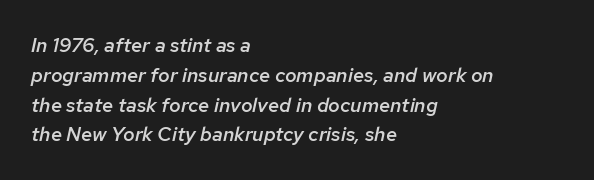
The image shows 20 px text type, italic (leaning right); set left-aligned, normal line spacing (1.49x), normal letter spacing, not underlined.
